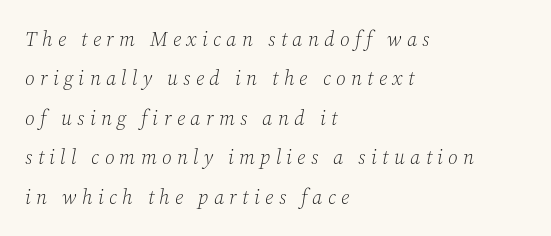
The image shows 20 px text type, italic (leaning right); set left-aligned, loose line spacing (1.97x), unusually wide letter spacing (+0.27 em), not underlined.
